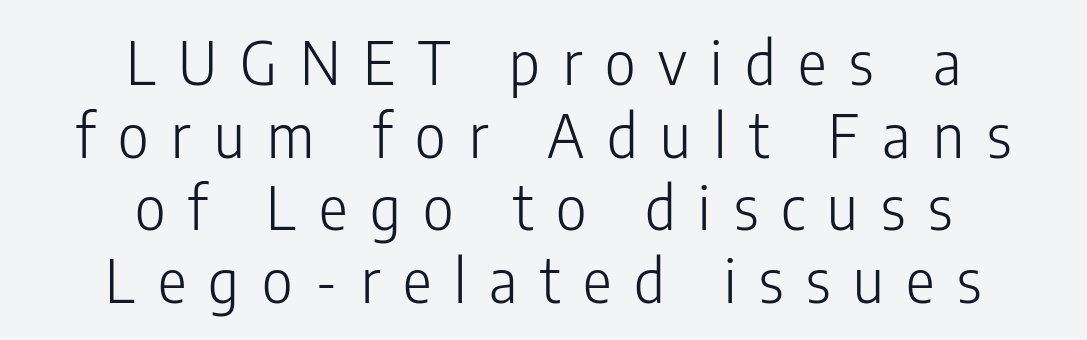
{"serif": "no", "italic": "no", "bold": "no", "weight": "light", "width": "condensed", "stroke_contrast": "low", "x_height": "medium", "monospaced": "no", "underline": "no", "align": "center", "line_spacing_ratio": 1.21, "letter_spacing": "wide", "letter_spacing_em": 0.38, "glyph_px": 60}
